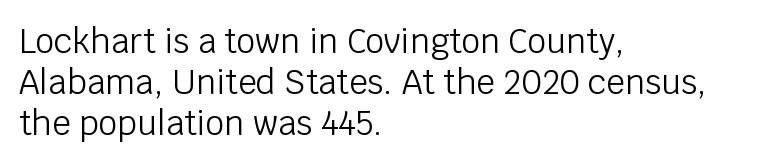
The image shows 33 px light sans-serif type, upright; set left-aligned, normal line spacing (1.25x), normal letter spacing, not underlined; low stroke contrast and a large x-height.
